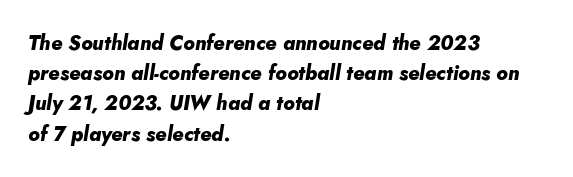
Q: Is the text bold? A: Yes.
Q: Is the text italic (slanted)? A: Yes, it leans right by about 5 degrees.
Q: Is the text underlined? A: No.
Q: How is the paragraph aligned? A: Left-aligned.
Q: Is the spacing between letters normal or unusually wide? A: Normal.
Q: Is the spacing between lines tight, normal or loose? A: Normal.
